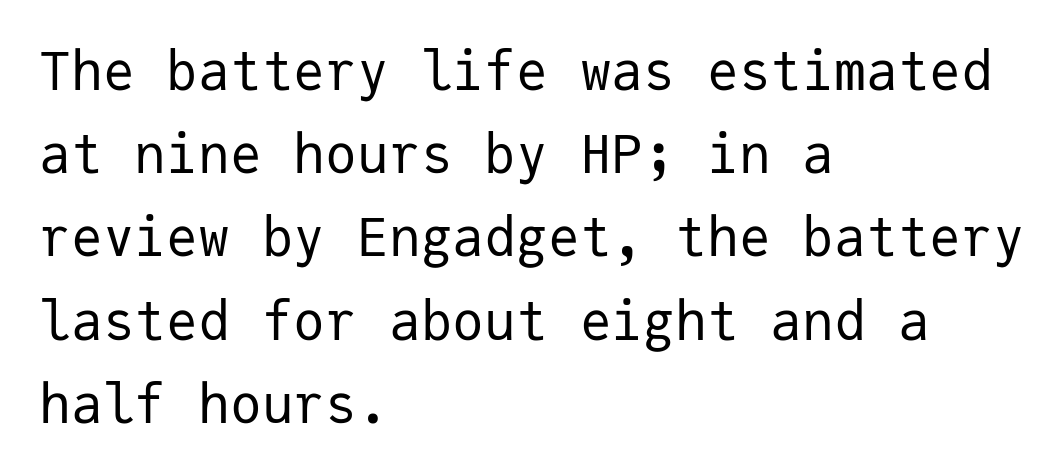
Q: Is the text bold? A: No.
Q: Is the text italic (slanted)? A: No, it is upright.
Q: Is the typeface a serif or a sans-serif typeface? A: Sans-serif.
Q: Is the text underlined? A: No.
Q: How is the paragraph aligned? A: Left-aligned.
Q: Is the spacing between letters normal or unusually wide? A: Normal.
Q: Is the spacing between lines tight, normal or loose? A: Normal.
Q: Width (condensed, normal, or wide)? A: Normal.
Q: Stroke contrast? A: Low.
Q: x-height? A: Medium.
Q: Monospaced? A: Yes.
